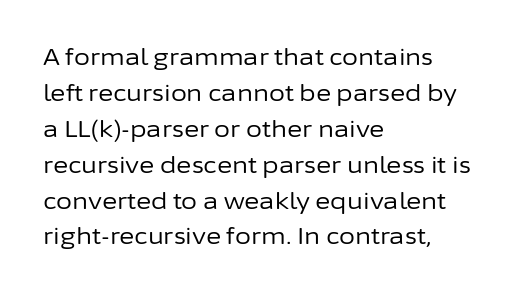
Q: Is the text bold? A: No.
Q: Is the text italic (slanted)? A: No, it is upright.
Q: Is the text underlined? A: No.
Q: How is the paragraph aligned? A: Left-aligned.
Q: Is the spacing between letters normal or unusually wide? A: Normal.
Q: Is the spacing between lines tight, normal or loose? A: Normal.
